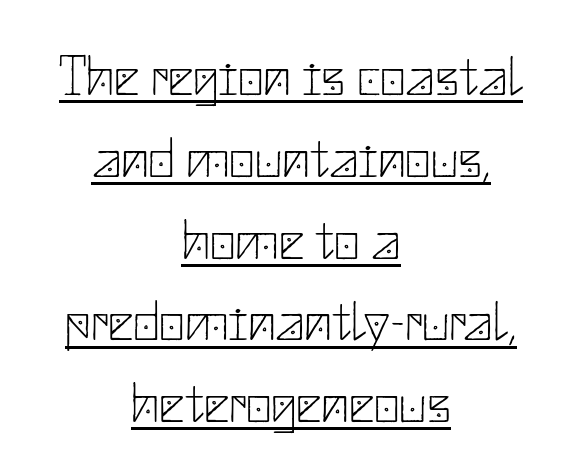
The image shows 56 px thin sans-serif type, upright; set centered, normal line spacing (1.46x), normal letter spacing, underlined; low stroke contrast and a small x-height.
